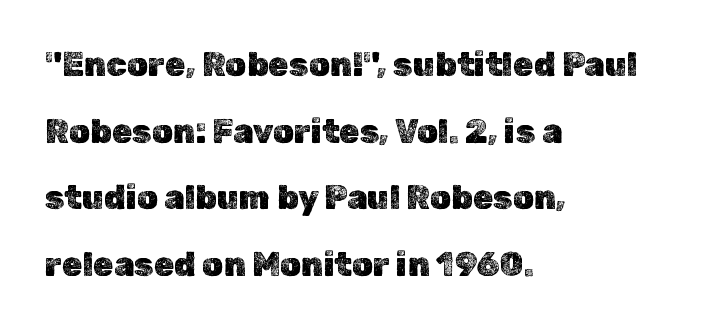
Nobody touched the tracking dial on this one. The rendering uses a large line-height, opening up the rows. This sample is left-justified, so line endings fall wherever the words run out. Looks like regular typesetting: each glyph gets only the width it needs. Decoration check: the copy has no underline.
